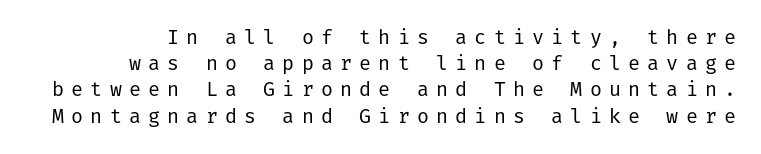
Q: Is the text bold? A: No.
Q: Is the text italic (slanted)? A: No, it is upright.
Q: Is the text underlined? A: No.
Q: Is the spacing between letters normal or unusually wide? A: Unusually wide.
Q: Is the spacing between lines tight, normal or loose? A: Normal.
